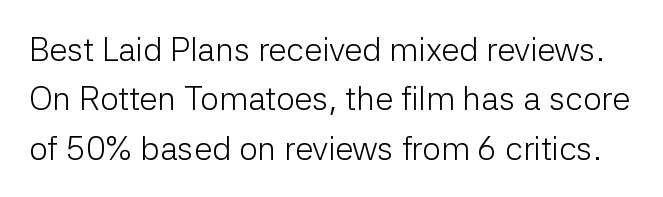
Q: Is the text bold? A: No.
Q: Is the text italic (slanted)? A: No, it is upright.
Q: Is the typeface a serif or a sans-serif typeface? A: Sans-serif.
Q: Is the text underlined? A: No.
Q: Is the spacing between letters normal or unusually wide? A: Normal.
Q: Is the spacing between lines tight, normal or loose? A: Normal.
Q: Width (condensed, normal, or wide)? A: Normal.
Q: Stroke contrast? A: Low.
Q: x-height? A: Medium.
Q: Monospaced? A: No.
